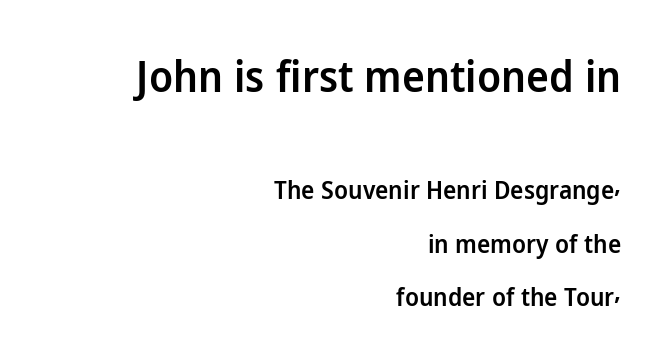
{"serif": "no", "italic": "no", "bold": "semi", "weight": "semibold", "width": "normal", "stroke_contrast": "low", "x_height": "medium", "monospaced": "no", "underline": "no", "align": "right", "line_spacing": "loose", "line_spacing_ratio": 2.14, "letter_spacing": "normal", "letter_spacing_em": 0.0, "larger_block": "first", "size_ratio": 1.72, "glyph_px": 43}
